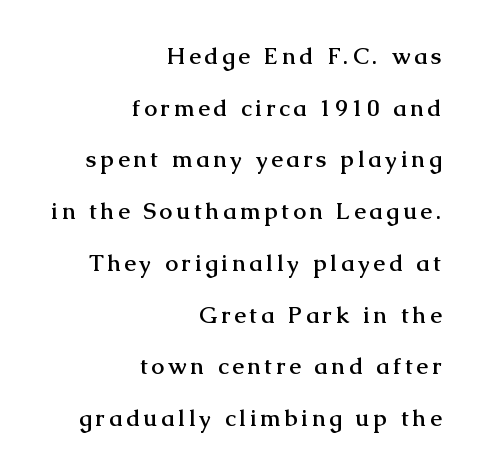
{"italic": "no", "bold": "yes", "underline": "no", "align": "right", "line_spacing": "loose", "line_spacing_ratio": 2.25, "glyph_px": 23}
